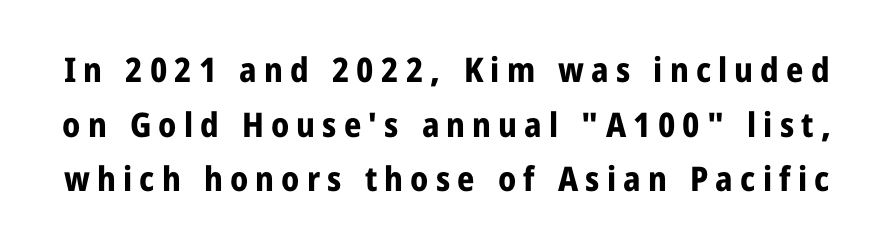
In terms of leading, this rendering sits right in the middle. This sample has the flowing, uneven cadence of proportional lettering. The sample has been set heavy, in full bold. The typography opts for an upright posture over an oblique one. The type family on display is of the sans-serif kind.
